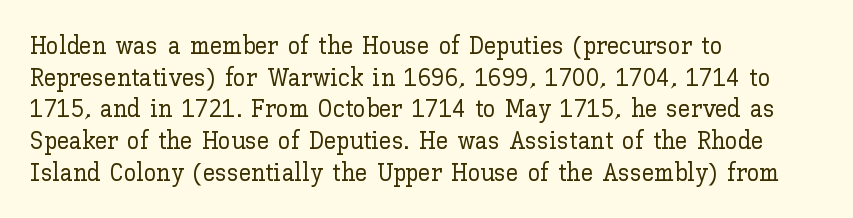
The image shows 25 px text type, upright; set left-aligned, normal line spacing (1.27x), normal letter spacing, not underlined.
